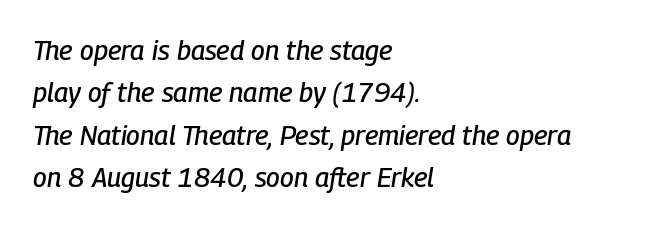
{"italic": "yes", "lean": "right", "slant_degrees": 9, "underline": "no", "align": "left", "line_spacing": "normal", "line_spacing_ratio": 1.57, "letter_spacing": "normal", "letter_spacing_em": 0.0, "glyph_px": 27}
